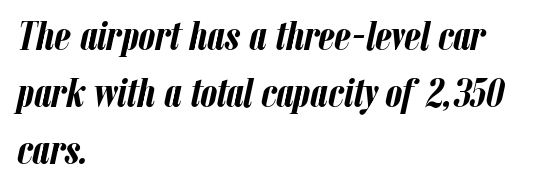
{"italic": "yes", "lean": "right", "slant_degrees": 12, "bold": "yes", "weight": "semibold", "width": "condensed", "stroke_contrast": "low", "x_height": "medium", "monospaced": "no", "underline": "no", "align": "left", "line_spacing": "normal", "line_spacing_ratio": 1.36, "letter_spacing": "normal", "letter_spacing_em": 0.0, "glyph_px": 42}
